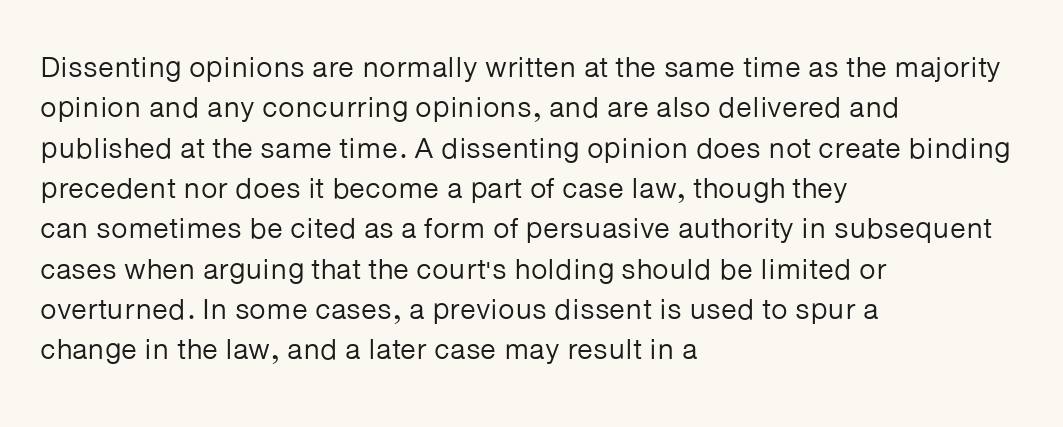
Q: Is the text bold? A: No.
Q: Is the text italic (slanted)? A: No, it is upright.
Q: Is the typeface a serif or a sans-serif typeface? A: Sans-serif.
Q: Is the text underlined? A: No.
Q: How is the paragraph aligned? A: Left-aligned.
Q: Is the spacing between letters normal or unusually wide? A: Normal.
Q: Is the spacing between lines tight, normal or loose? A: Normal.
Q: Width (condensed, normal, or wide)? A: Normal.
Q: Stroke contrast? A: Low.
Q: x-height? A: Medium.
Q: Monospaced? A: No.
